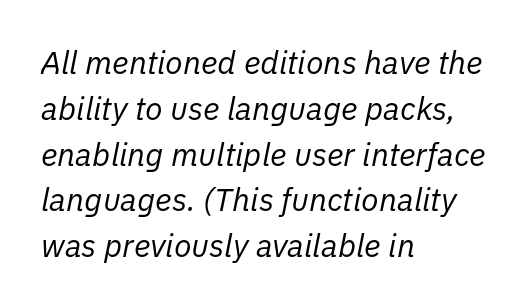
A normal amount of white space separates one row of letters from the next. Short and long lines alike share a common starting point at left. Descenders are the only things crossing below the line. Here the designer chose a conventional face with non-uniform glyph widths. Tracking value appears to be zero — textbook default spacing.
